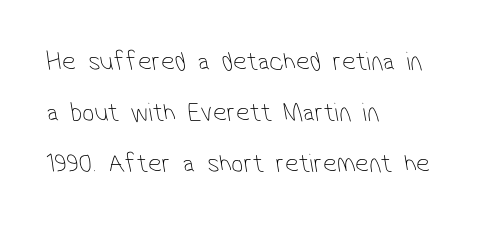
{"bold": "no", "underline": "no", "align": "left", "line_spacing_ratio": 1.88, "letter_spacing": "normal", "letter_spacing_em": 0.0, "glyph_px": 27}
